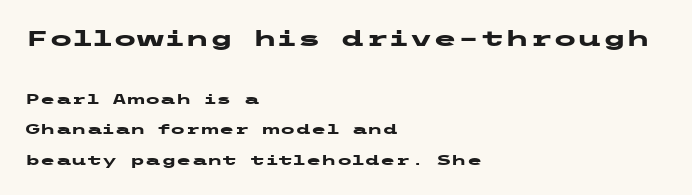
{"italic": "no", "bold": "yes", "underline": "no", "align": "left", "line_spacing": "loose", "line_spacing_ratio": 2.19, "letter_spacing": "normal", "letter_spacing_em": 0.0, "larger_block": "first", "size_ratio": 1.57, "glyph_px": 22}
